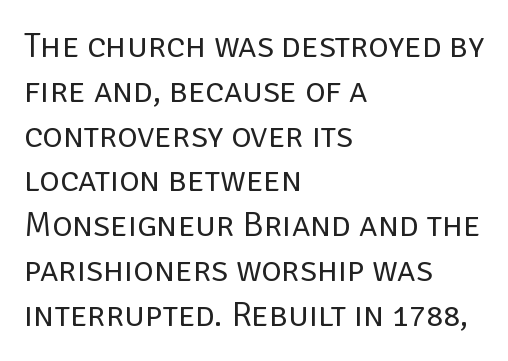
{"serif": "no", "italic": "no", "bold": "no", "weight": "regular", "width": "normal", "stroke_contrast": "low", "x_height": "large", "monospaced": "no", "underline": "no", "align": "left", "line_spacing": "normal", "line_spacing_ratio": 1.28, "letter_spacing": "normal", "letter_spacing_em": 0.0, "glyph_px": 35}
